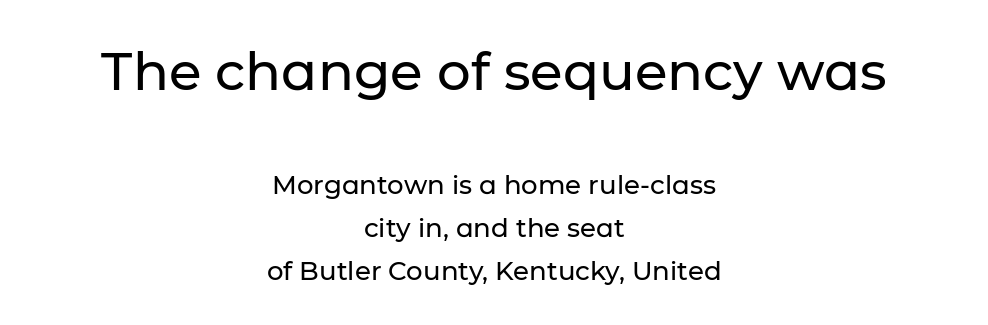
Q: Is the text italic (slanted)? A: No, it is upright.
Q: Is the typeface a serif or a sans-serif typeface? A: Sans-serif.
Q: Is the text underlined? A: No.
Q: How is the paragraph aligned? A: Centered.
Q: Is the spacing between letters normal or unusually wide? A: Normal.
Q: Is the spacing between lines tight, normal or loose? A: Normal.
Q: Which block of text is set in a larger size, the first (top) or the second (bottom)? A: The first (top) one.
Q: Width (condensed, normal, or wide)? A: Normal.
Q: Stroke contrast? A: Low.
Q: x-height? A: Medium.
Q: Monospaced? A: No.
